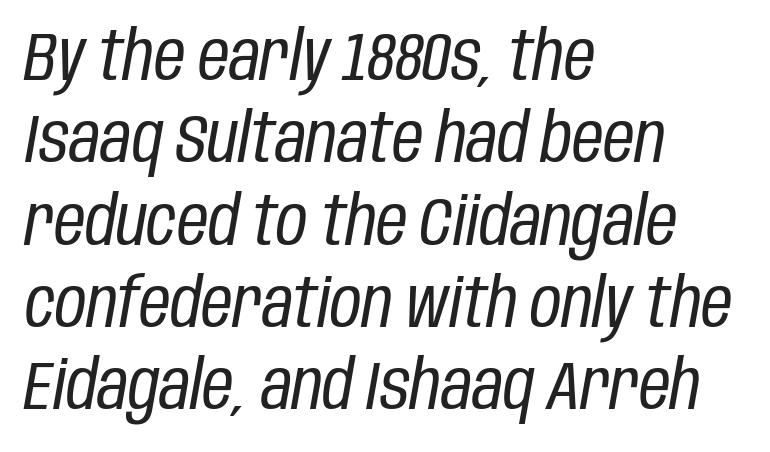
{"italic": "yes", "lean": "right", "slant_degrees": 10, "bold": "no", "weight": "regular", "width": "condensed", "stroke_contrast": "low", "x_height": "large", "monospaced": "no", "underline": "no", "align": "left", "line_spacing_ratio": 1.21, "letter_spacing": "normal", "letter_spacing_em": 0.0, "glyph_px": 68}
